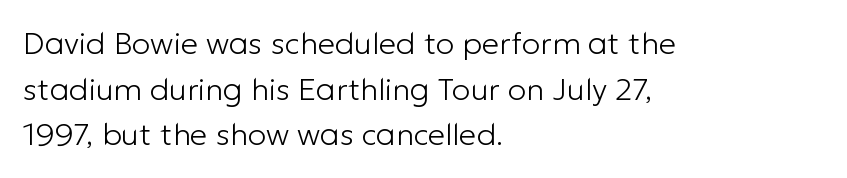
{"serif": "no", "italic": "no", "bold": "no", "weight": "light", "width": "normal", "stroke_contrast": "low", "x_height": "medium", "monospaced": "no", "underline": "no", "align": "left", "line_spacing": "normal", "line_spacing_ratio": 1.47, "letter_spacing": "normal", "letter_spacing_em": 0.0, "glyph_px": 31}
